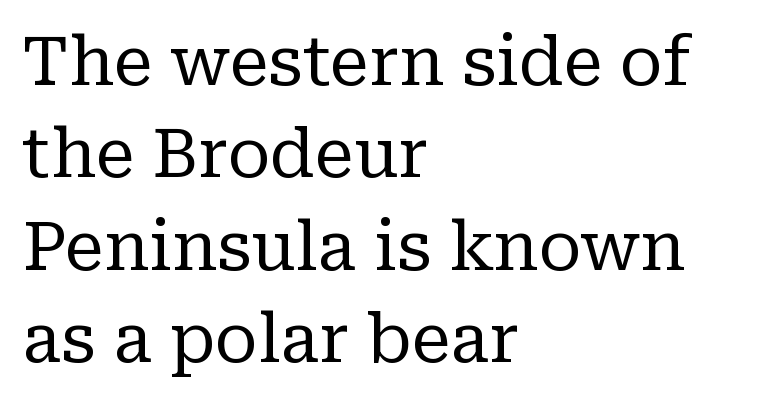
Typeset ragged right — the left edge is the straight one. The space beneath each line is pristine and unruled. The typeface has the unassuming heft of standard copy or less. In terms of letterspacing, this is plain default setting. Designer's note — italics off, roman on. Serifs: yes, visible at the terminals of the letterforms.
